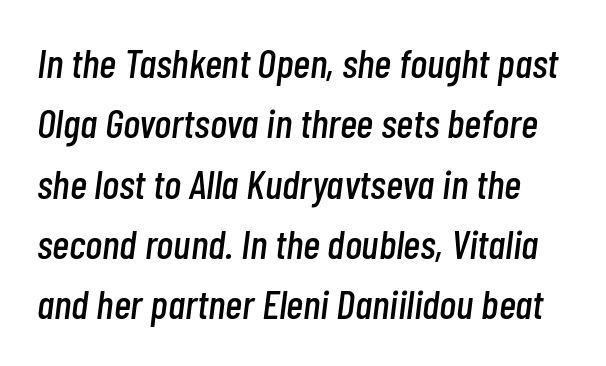
What's the leading like? Ordinary, nothing unusual. The string is rendered with underlining switched off. The axis of the letterforms is tilted away from vertical. Each letter keeps its own natural width here, so spacing adapts to shape.
